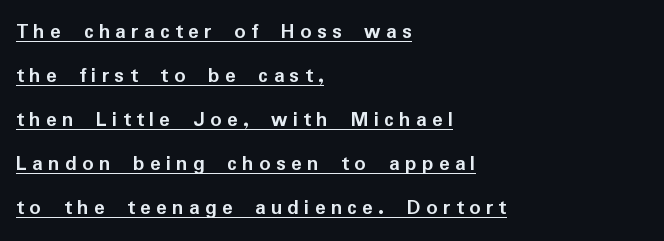
Q: Is the text bold? A: Yes.
Q: Is the text italic (slanted)? A: No, it is upright.
Q: Is the text underlined? A: Yes.
Q: How is the paragraph aligned? A: Left-aligned.
Q: Is the spacing between letters normal or unusually wide? A: Unusually wide.
Q: Is the spacing between lines tight, normal or loose? A: Loose.
